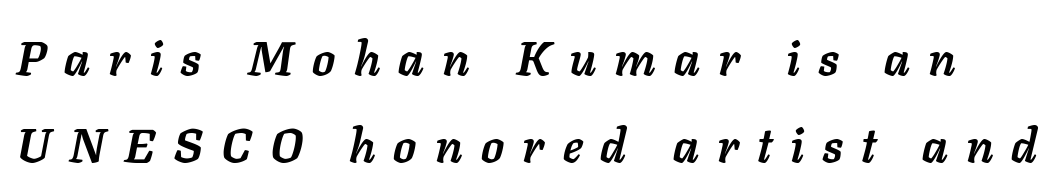
Underline: absent. Notice how the stems are inclined rather than vertical — that's the hallmark of italics. Heavy, bold letterforms. The letters advance in unequal steps, a hallmark of proportional type. The horizontal fit of the characters is loose and conspicuously gappy.
